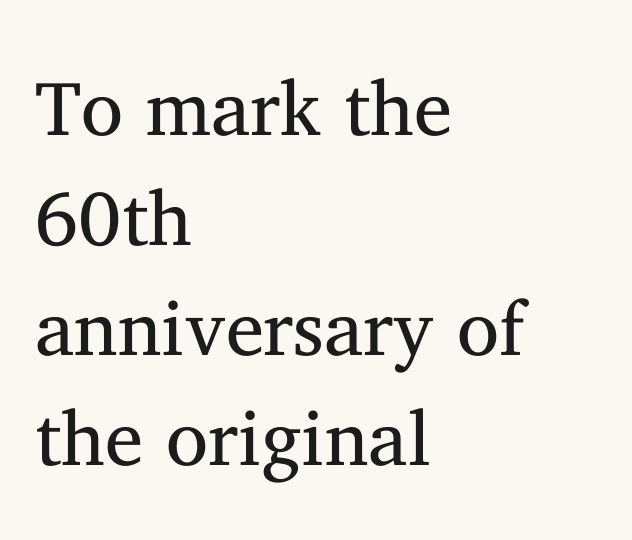
Where is the straight margin? On the left. Character widths vary here, with narrow letters taking less room than wide ones. The vertical gap from one line to the next is medium. The weight tops out at a normal text grade. Nothing unusual about the tracking: characters are spaced as the font intends. Italic? Not at all — the glyphs are vertical.
